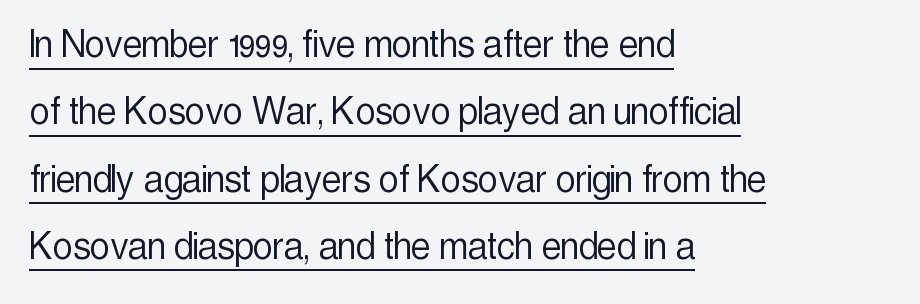
{"serif": "no", "italic": "no", "bold": "no", "weight": "light", "width": "condensed", "x_height": "medium", "monospaced": "no", "underline": "yes", "align": "left", "line_spacing": "normal", "line_spacing_ratio": 1.53, "letter_spacing": "normal", "letter_spacing_em": 0.0, "glyph_px": 44}
